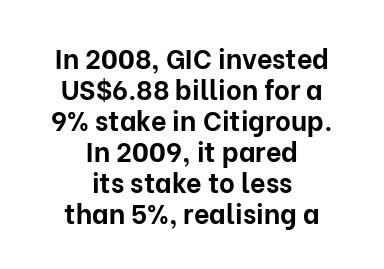
{"italic": "no", "bold": "yes", "underline": "no", "align": "center", "line_spacing": "tight", "line_spacing_ratio": 1.15, "letter_spacing": "normal", "letter_spacing_em": 0.0, "glyph_px": 27}
